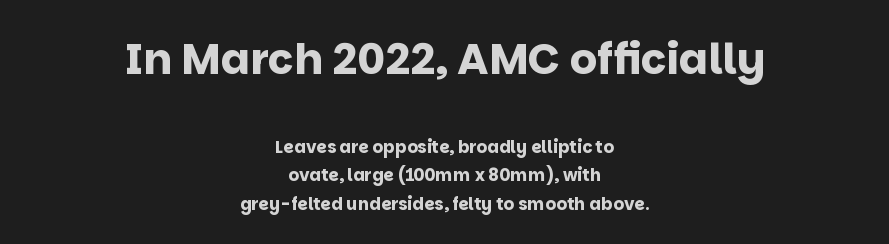
Q: Is the text bold? A: Yes.
Q: Is the text italic (slanted)? A: No, it is upright.
Q: Is the typeface a serif or a sans-serif typeface? A: Sans-serif.
Q: Is the text underlined? A: No.
Q: How is the paragraph aligned? A: Centered.
Q: Is the spacing between letters normal or unusually wide? A: Normal.
Q: Is the spacing between lines tight, normal or loose? A: Normal.
Q: Which block of text is set in a larger size, the first (top) or the second (bottom)? A: The first (top) one.
Q: Width (condensed, normal, or wide)? A: Normal.
Q: Stroke contrast? A: Low.
Q: x-height? A: Large.
Q: Monospaced? A: No.
